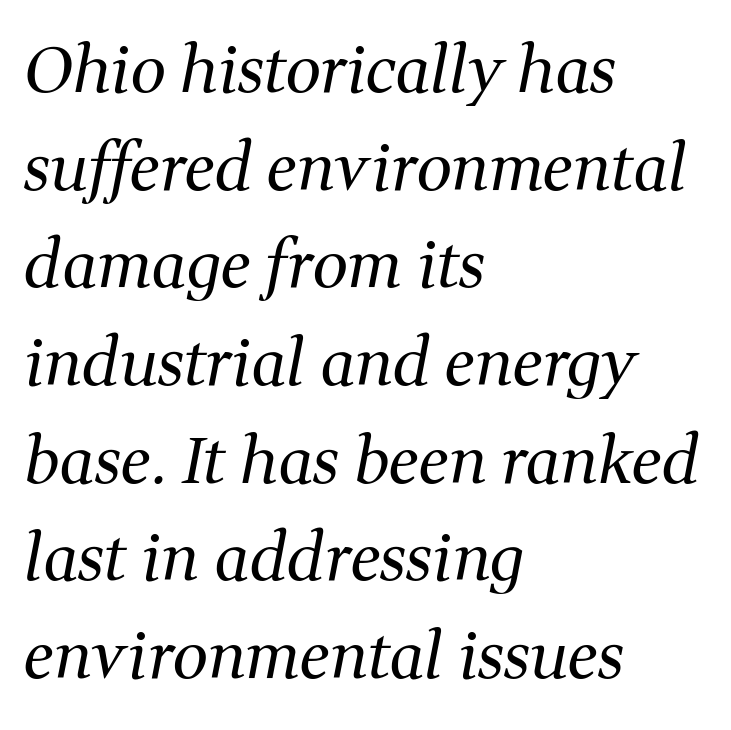
Regarding serifs, this sample has them. Beneath every word, the page is bare. Short and long lines alike share a common starting point at left. Compared with typical paragraphs, the rows here are spaced about the same. This is not heavy type; no bold has been used.
